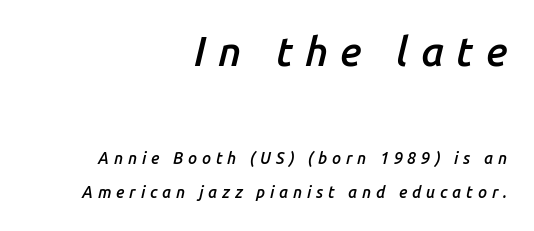
Q: Is the text bold? A: Semi-bold.
Q: Is the text italic (slanted)? A: Yes, it leans right by about 14 degrees.
Q: Is the text underlined? A: No.
Q: How is the paragraph aligned? A: Right-aligned.
Q: Is the spacing between letters normal or unusually wide? A: Unusually wide.
Q: Is the spacing between lines tight, normal or loose? A: Loose.
Q: Which block of text is set in a larger size, the first (top) or the second (bottom)? A: The first (top) one.
Q: Width (condensed, normal, or wide)? A: Normal.
Q: Stroke contrast? A: Low.
Q: x-height? A: Medium.
Q: Monospaced? A: No.
